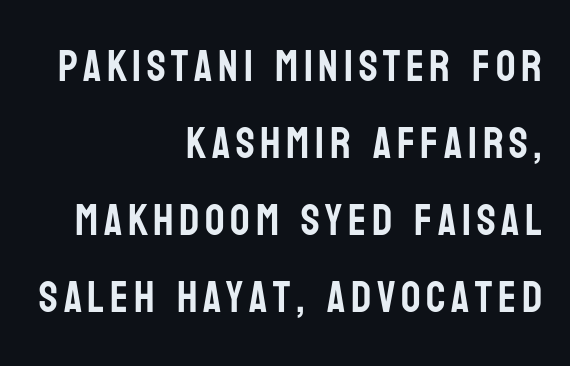
Q: Is the text italic (slanted)? A: No, it is upright.
Q: Is the typeface a serif or a sans-serif typeface? A: Sans-serif.
Q: Is the text underlined? A: No.
Q: How is the paragraph aligned? A: Right-aligned.
Q: Width (condensed, normal, or wide)? A: Condensed.
Q: Stroke contrast? A: Low.
Q: x-height? A: Large.
Q: Monospaced? A: No.
